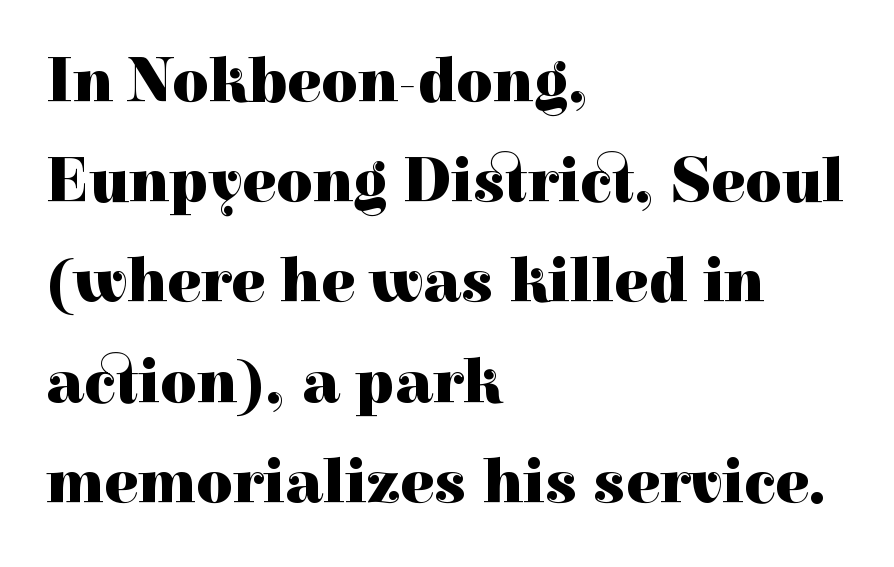
In terms of weight, the rendering is a true, heavy bold. The text block is weighted toward the left margin, trailing off unevenly rightward. Underline: absent. The vertical gap from one line to the next is medium. Looks like regular typesetting: each glyph gets only the width it needs. Inter-character spacing is left at the font's built-in metrics.
